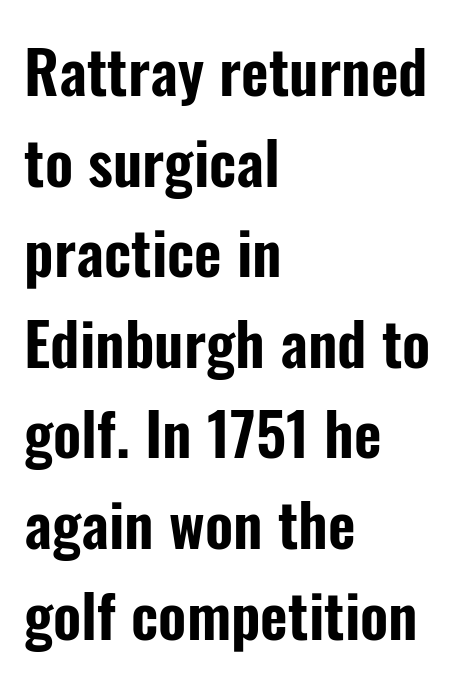
Does the copy run flush right? No — it runs flush left. A normal amount of white space separates one row of letters from the next. In terms of posture, this sample is upright. The area under the type is left untouched.
